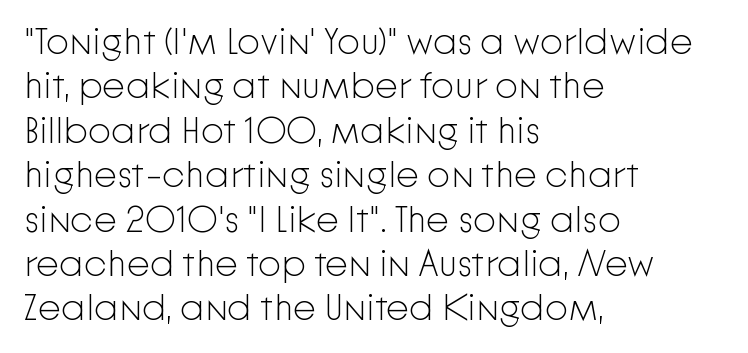
Stems here are at most as thick as an everyday book face. A bare baseline throughout the passage. This sample is left-justified, so line endings fall wherever the words run out. You could call the tracking neutral — neither tight nor loose.
